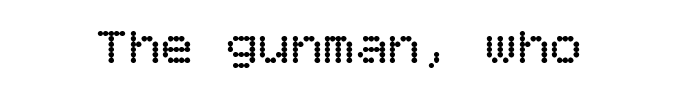
The image shows 54 px regular-weight type, upright; set centered, normal letter spacing, not underlined; low stroke contrast and a large x-height.
